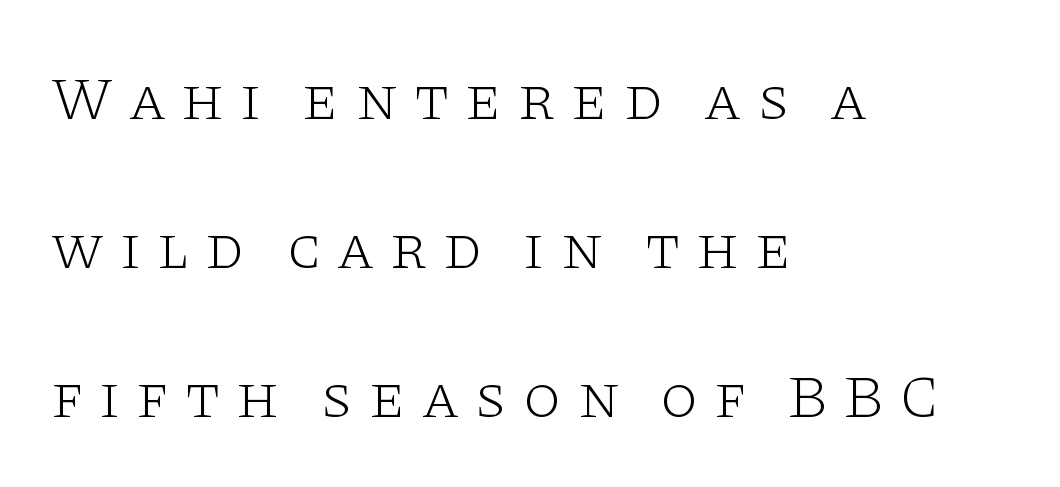
{"serif": "yes", "italic": "no", "bold": "no", "weight": "light", "width": "wide", "stroke_contrast": "low", "x_height": "large", "monospaced": "no", "underline": "no", "align": "left", "line_spacing": "loose", "line_spacing_ratio": 2.44, "letter_spacing": "wide", "letter_spacing_em": 0.25, "glyph_px": 61}
